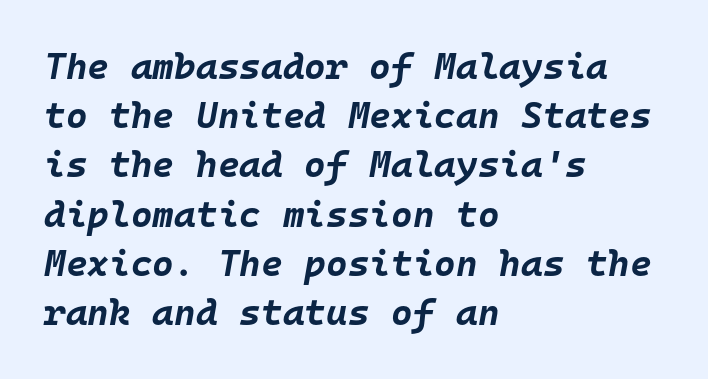
The image shows 37 px bold type, italic (leaning right), monospaced; set left-aligned, normal line spacing (1.33x), normal letter spacing, not underlined; low stroke contrast and a large x-height.
